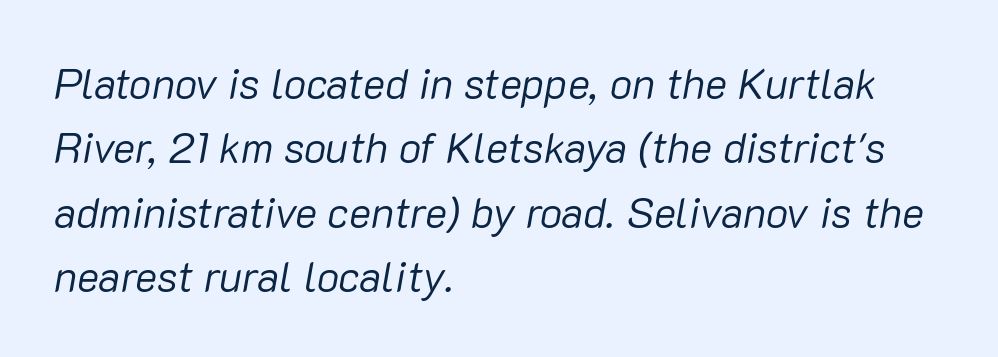
If you measured baseline to baseline, you'd find a middling distance. Think of a printed novel: that variable character pitch is what you see here. This is oblique type, the kind used for emphasis or titles. Horizontal alignment here is leftward, the default for most running prose. This rendering leaves character spacing at its baseline value. Stem width sits at or under what a default text font uses.
